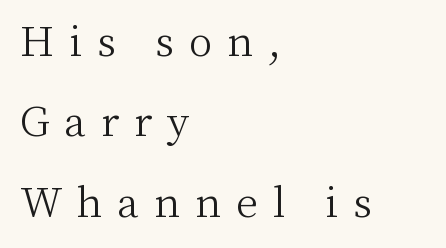
Designer's note — italics off, roman on. The passage shown is not underscored anywhere. How are the letters spaced? Widely, with obvious added tracking. Look at the bottom of the vertical strokes: they flare into serifs here. Varying glyph widths throughout — classic text-font behaviour. If you drew a ruler down the left edge, every line would touch it.
